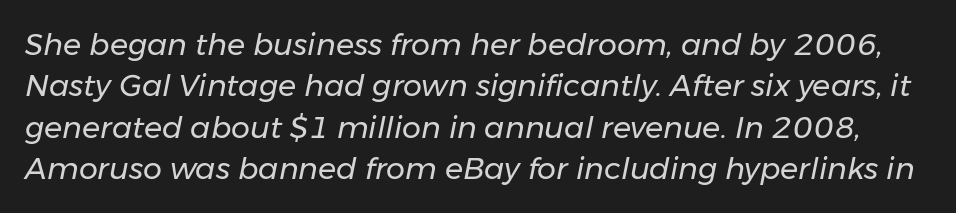
The image shows 30 px regular-weight type, italic (leaning right); set normal line spacing (1.38x), normal letter spacing, not underlined; low stroke contrast and a medium x-height.
